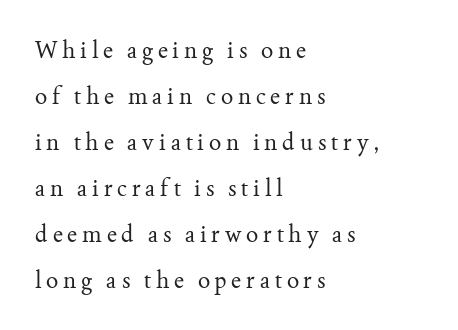
The image shows 23 px text type, upright; set left-aligned, loose line spacing (2.0x), unusually wide letter spacing (+0.21 em), not underlined.
